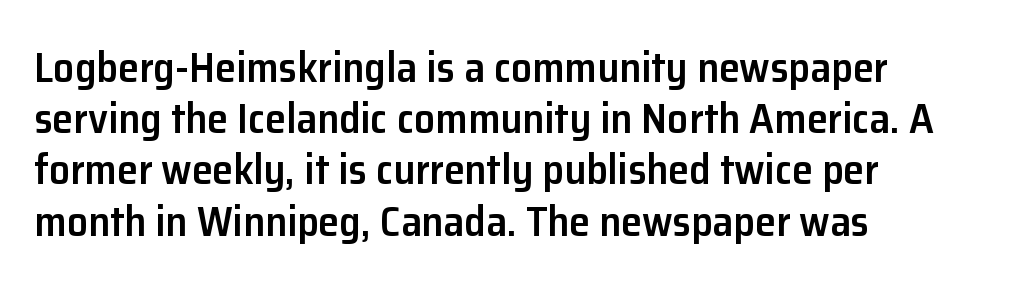
Q: Is the text bold? A: Semi-bold.
Q: Is the text italic (slanted)? A: No, it is upright.
Q: Is the typeface a serif or a sans-serif typeface? A: Sans-serif.
Q: Is the text underlined? A: No.
Q: How is the paragraph aligned? A: Left-aligned.
Q: Is the spacing between letters normal or unusually wide? A: Normal.
Q: Width (condensed, normal, or wide)? A: Normal.
Q: Stroke contrast? A: Low.
Q: x-height? A: Medium.
Q: Monospaced? A: No.
